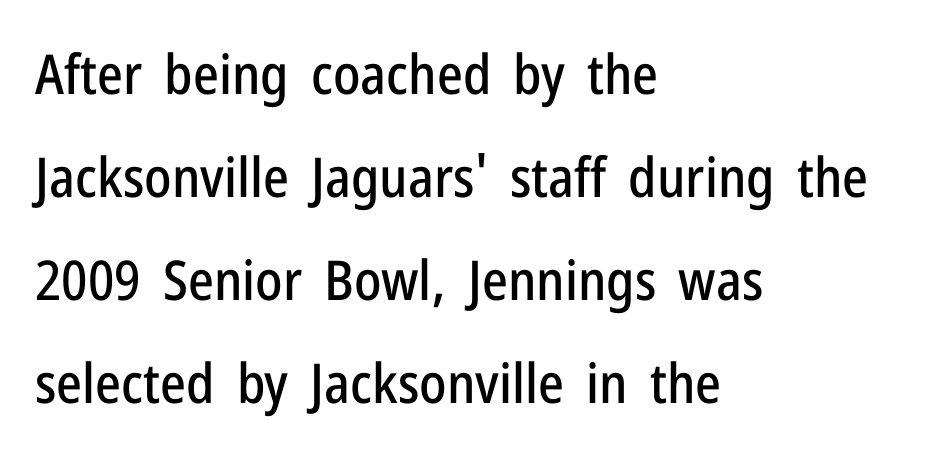
The image shows 55 px condensed sans-serif type, upright; set left-aligned, line spacing 1.87x, normal letter spacing, not underlined; low stroke contrast and a medium x-height.
